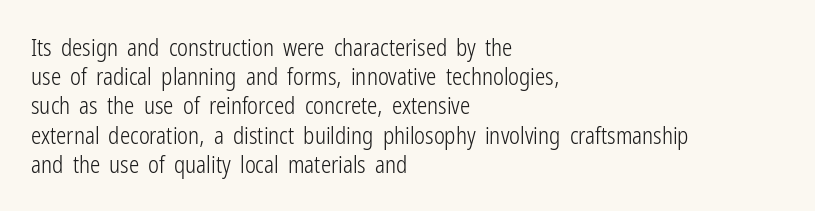
{"italic": "no", "bold": "no", "underline": "no", "align": "left", "line_spacing": "normal", "line_spacing_ratio": 1.27, "letter_spacing": "normal", "letter_spacing_em": 0.0, "glyph_px": 23}
